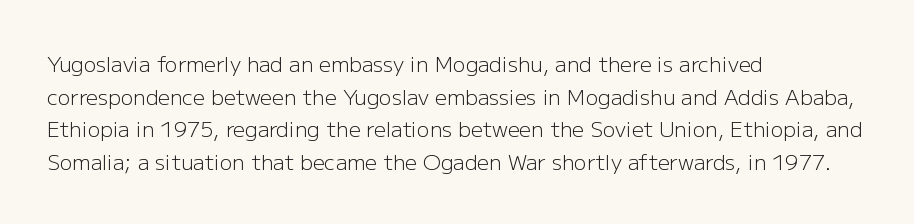
The axis of the letterforms is exactly vertical. Here the glyphs are tracked normally, forming tight word shapes. Descenders hang freely into open space. Line beginnings align vertically; line endings do not. The rows are spaced the way most documents space them.
